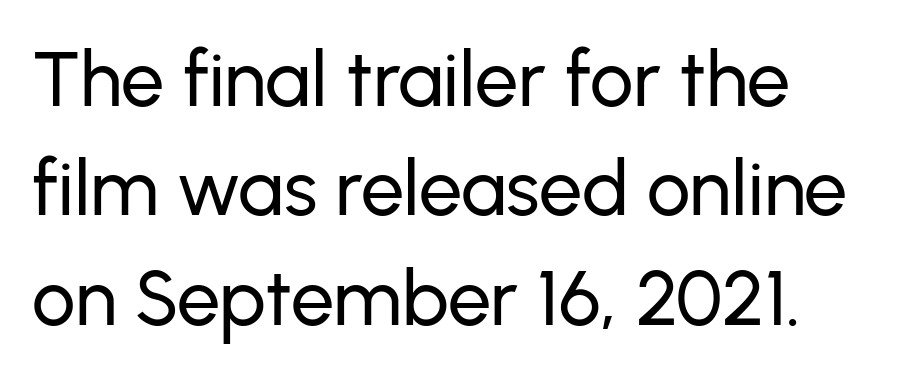
The tracking reads as untouched default to a designer's eye. Check where the strokes stop: nothing finishes them off — pure sans. No word sits above an underline. A normal amount of white space separates one row of letters from the next. Notice how the stems are strictly vertical — no italics here. Character widths vary here, with narrow letters taking less room than wide ones.
